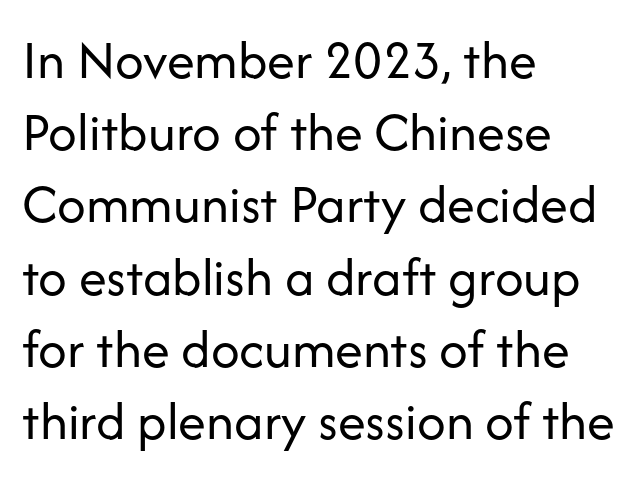
The image shows 56 px regular-weight sans-serif type, upright; set left-aligned, normal line spacing (1.29x), normal letter spacing, not underlined; low stroke contrast and a medium x-height.
